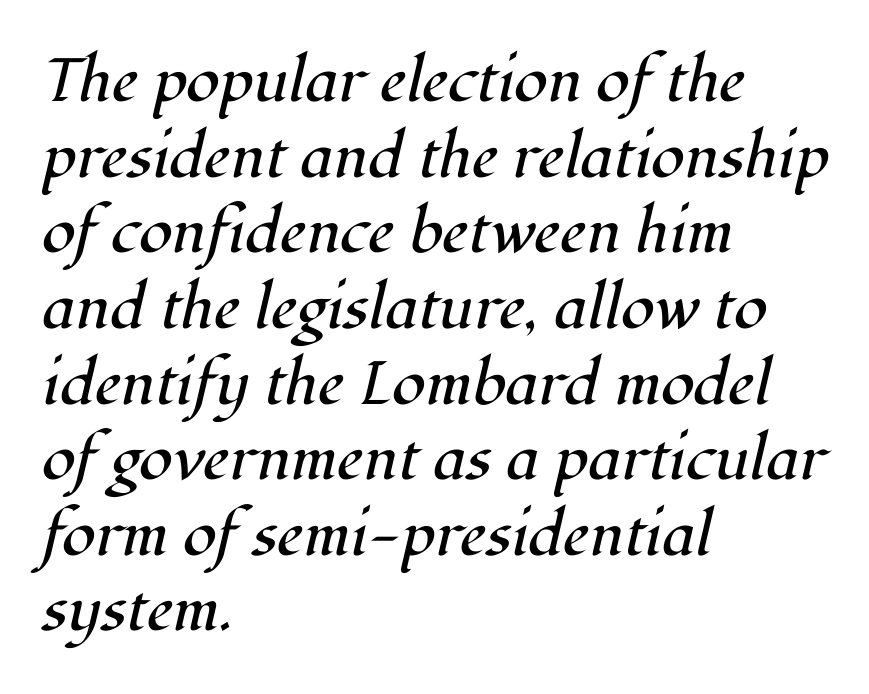
The image shows 61 px regular-weight serif type, italic (leaning right); set left-aligned, line spacing 1.24x, normal letter spacing, not underlined; high stroke contrast and a medium x-height.
